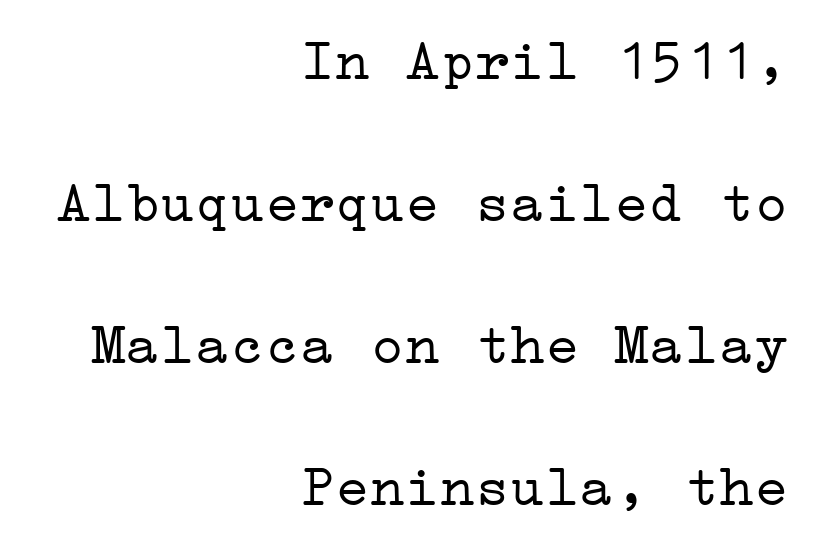
Q: Is the text bold? A: No.
Q: Is the text italic (slanted)? A: No, it is upright.
Q: Is the typeface a serif or a sans-serif typeface? A: Serif.
Q: Is the text underlined? A: No.
Q: How is the paragraph aligned? A: Right-aligned.
Q: Is the spacing between letters normal or unusually wide? A: Normal.
Q: Is the spacing between lines tight, normal or loose? A: Loose.
Q: Width (condensed, normal, or wide)? A: Wide.
Q: Stroke contrast? A: Low.
Q: x-height? A: Medium.
